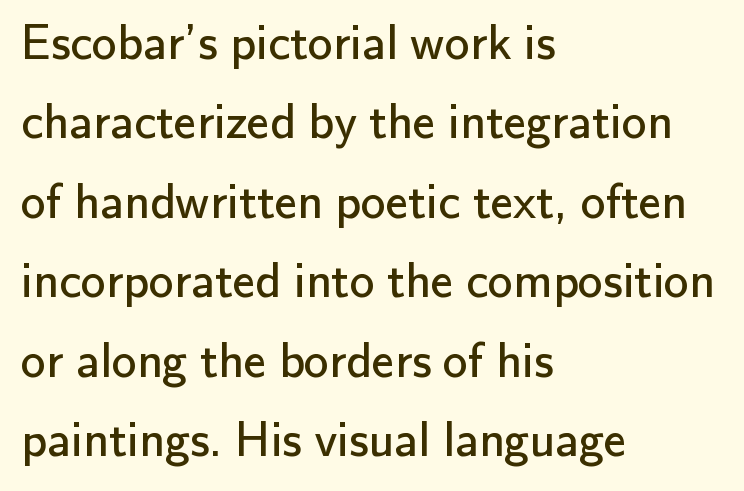
{"serif": "no", "italic": "no", "bold": "no", "weight": "regular", "width": "normal", "stroke_contrast": "low", "x_height": "small", "monospaced": "no", "underline": "no", "align": "left", "line_spacing": "normal", "line_spacing_ratio": 1.59, "letter_spacing": "normal", "letter_spacing_em": 0.0, "glyph_px": 50}
